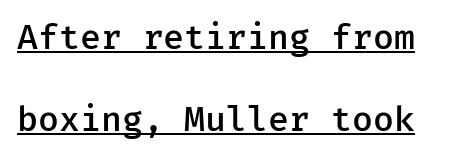
{"serif": "no", "italic": "no", "bold": "semi", "weight": "semibold", "width": "normal", "stroke_contrast": "low", "x_height": "medium", "monospaced": "yes", "underline": "yes", "line_spacing": "loose", "line_spacing_ratio": 2.42, "letter_spacing": "normal", "letter_spacing_em": 0.0, "glyph_px": 34}
